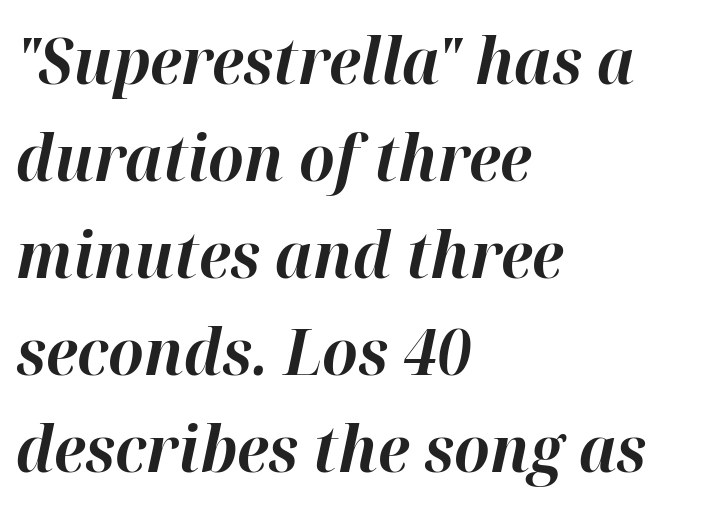
Pretty heavy lettering here — definitely bold. If you drew a line through each stem, it would be angled. Just letters on the line, the space beneath them empty. The letters advance in unequal steps, a hallmark of proportional type. All the whitespace from short lines collects on the right.
